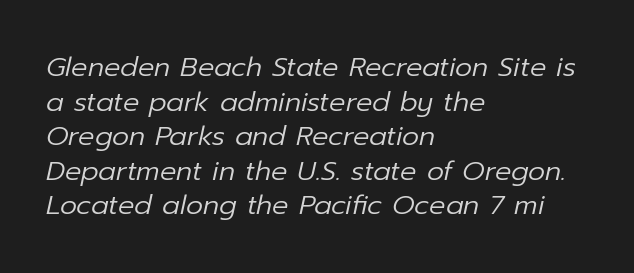
{"italic": "yes", "lean": "right", "slant_degrees": 12, "bold": "no", "underline": "no", "align": "left", "line_spacing": "normal", "line_spacing_ratio": 1.28, "letter_spacing": "normal", "letter_spacing_em": 0.0, "glyph_px": 27}
